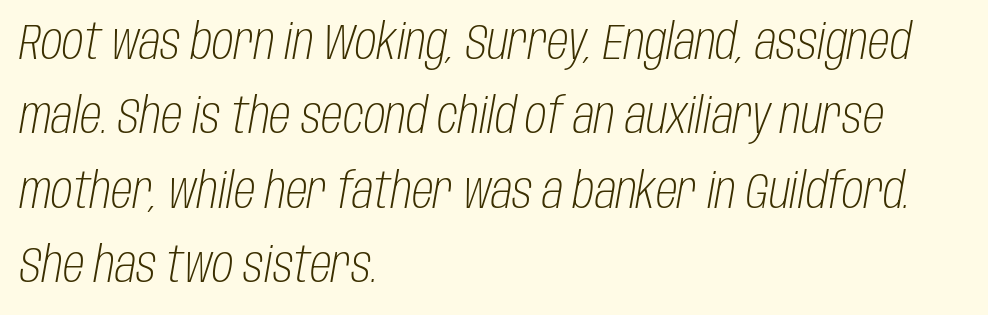
The area under the type is left untouched. The passage shown is typed in a proportional face where columns would drift. Is the stroke heavy? The answer is a plain regular-or-lighter. In terms of letterspacing, this is plain default setting.
